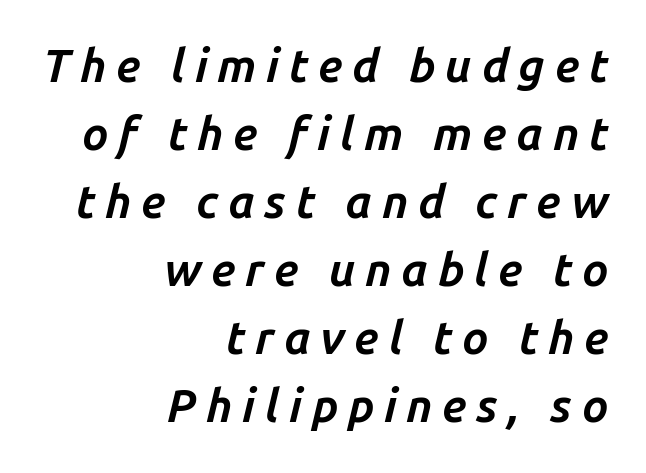
{"italic": "yes", "lean": "right", "slant_degrees": 14, "bold": "yes", "weight": "bold", "width": "normal", "stroke_contrast": "low", "x_height": "medium", "monospaced": "no", "underline": "no", "align": "right", "line_spacing": "normal", "line_spacing_ratio": 1.48, "letter_spacing": "wide", "letter_spacing_em": 0.21, "glyph_px": 46}
